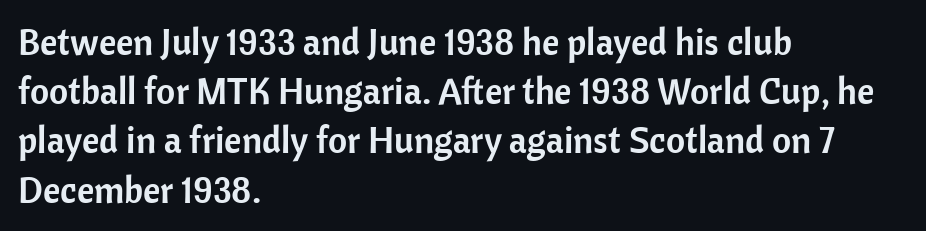
{"serif": "no", "italic": "no", "width": "normal", "stroke_contrast": "low", "x_height": "medium", "monospaced": "no", "underline": "no", "align": "left", "line_spacing": "normal", "line_spacing_ratio": 1.33, "letter_spacing": "normal", "letter_spacing_em": 0.0, "glyph_px": 37}
